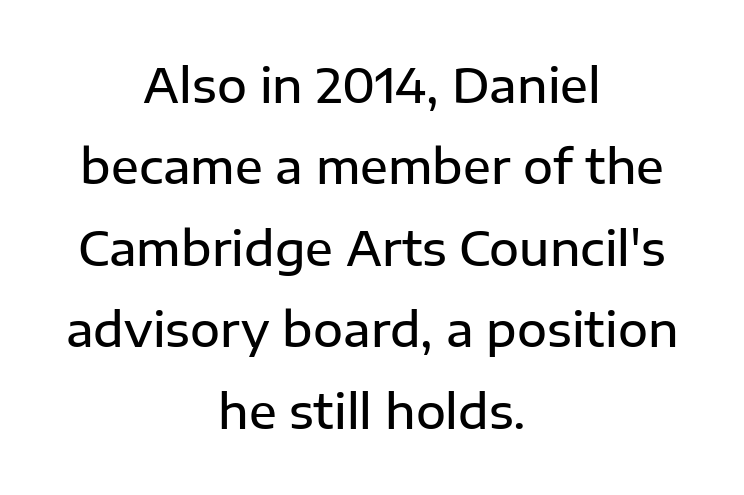
{"serif": "no", "italic": "no", "bold": "semi", "weight": "semibold", "width": "normal", "stroke_contrast": "low", "x_height": "medium", "monospaced": "no", "underline": "no", "align": "center", "line_spacing_ratio": 1.77, "letter_spacing": "normal", "letter_spacing_em": 0.0, "glyph_px": 46}
